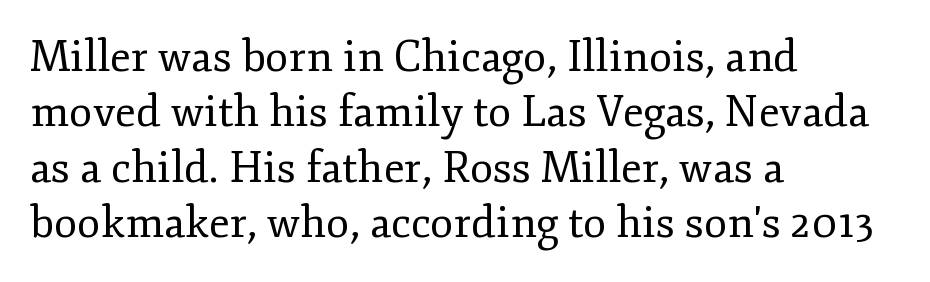
{"serif": "yes", "italic": "no", "bold": "no", "weight": "regular", "width": "normal", "stroke_contrast": "low", "x_height": "small", "monospaced": "no", "underline": "no", "align": "left", "line_spacing": "normal", "line_spacing_ratio": 1.29, "letter_spacing": "normal", "letter_spacing_em": 0.0, "glyph_px": 43}
